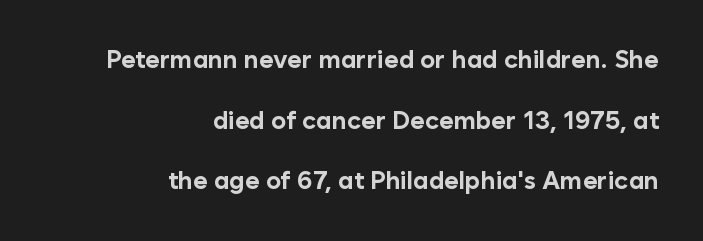
The image shows 25 px bold type, upright; set right-aligned, loose line spacing (2.43x), normal letter spacing, not underlined.
